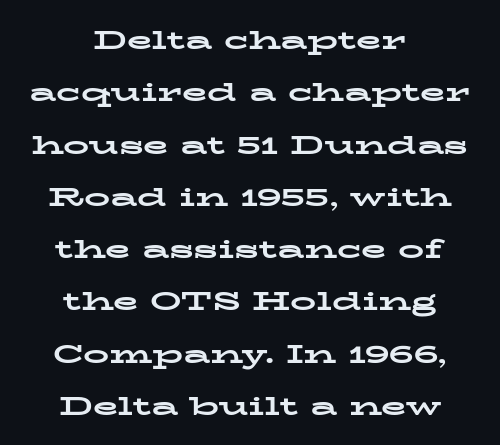
The image shows 26 px bold type, upright; set centered, loose line spacing (2.01x), normal letter spacing, not underlined.
